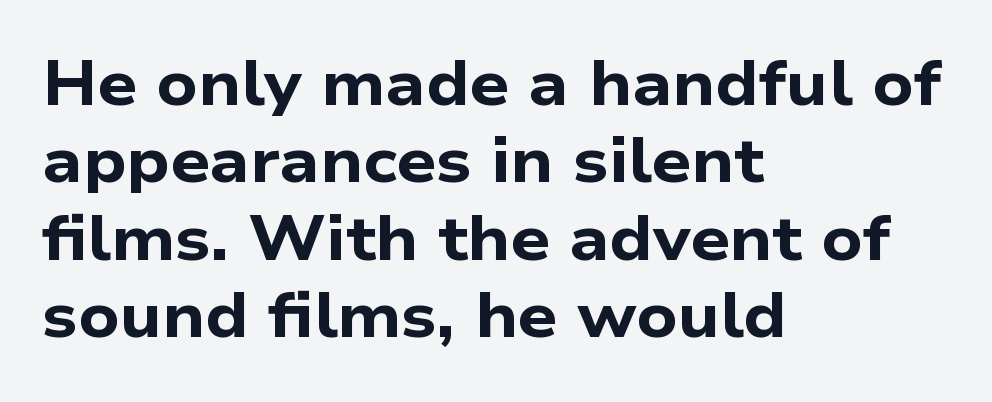
{"serif": "no", "bold": "yes", "weight": "bold", "width": "wide", "stroke_contrast": "low", "x_height": "medium", "monospaced": "no", "underline": "no", "align": "left", "line_spacing": "normal", "line_spacing_ratio": 1.25, "letter_spacing": "normal", "letter_spacing_em": 0.0, "glyph_px": 62}
